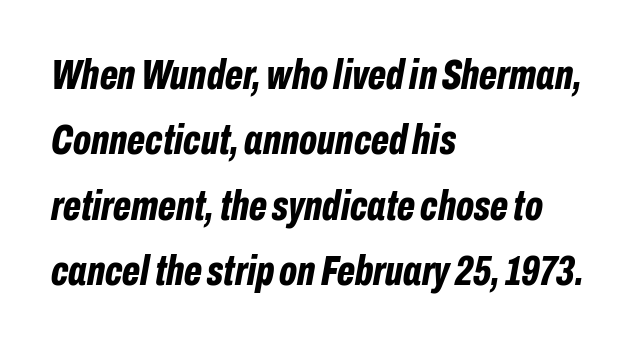
Q: Is the text bold? A: Yes.
Q: Is the text italic (slanted)? A: Yes, it leans right by about 10 degrees.
Q: Is the text underlined? A: No.
Q: How is the paragraph aligned? A: Left-aligned.
Q: Is the spacing between letters normal or unusually wide? A: Normal.
Q: Is the spacing between lines tight, normal or loose? A: Normal.
Q: Width (condensed, normal, or wide)? A: Condensed.
Q: Stroke contrast? A: Low.
Q: x-height? A: Medium.
Q: Monospaced? A: No.
